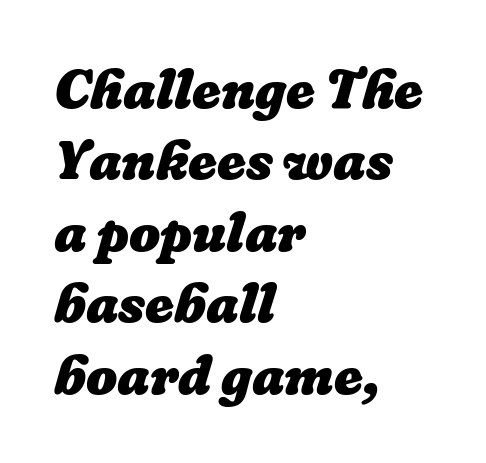
The image shows 55 px heavy type; set left-aligned, normal line spacing (1.3x), normal letter spacing, not underlined; low stroke contrast and a medium x-height.
